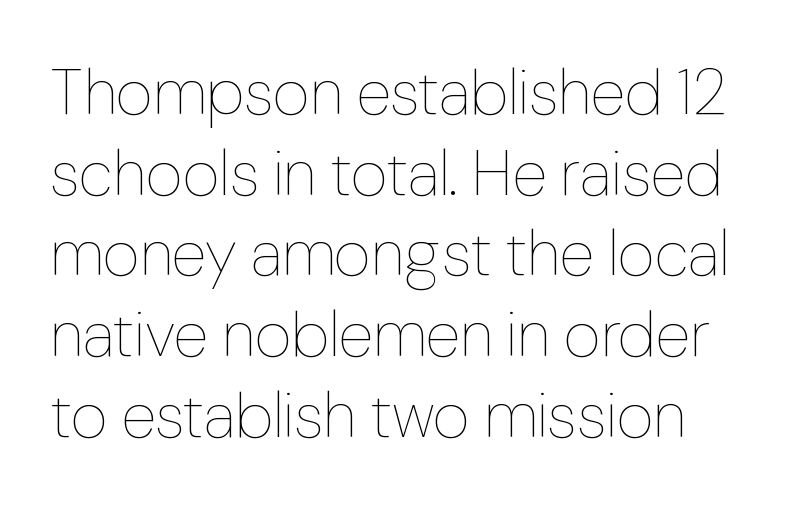
Q: Is the text bold? A: No.
Q: Is the text italic (slanted)? A: No, it is upright.
Q: Is the text underlined? A: No.
Q: Is the spacing between letters normal or unusually wide? A: Normal.
Q: Is the spacing between lines tight, normal or loose? A: Normal.
Q: Width (condensed, normal, or wide)? A: Normal.
Q: Stroke contrast? A: Low.
Q: x-height? A: Medium.
Q: Monospaced? A: No.
